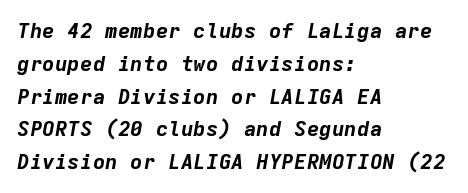
Successive baselines arrive at the customary interval. The text block is weighted toward the left margin, trailing off unevenly rightward. Any mark beneath the type? The region is blank. The line texture is even and compact thanks to regular tracking. Strokes here are thick enough to call this a true bold. If you drew a line through each stem, it would be angled.
